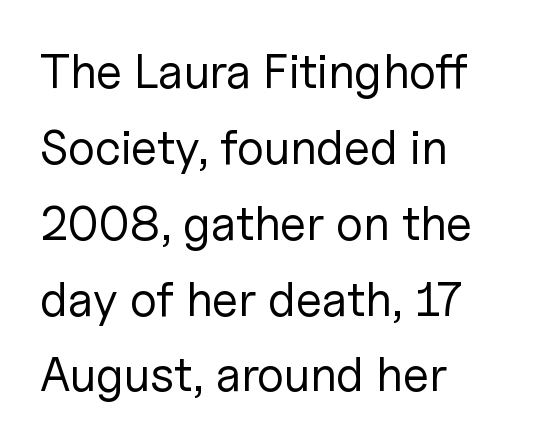
The specimen reads as upright at a glance. Is the stroke heavy? The answer is a plain regular-or-lighter. Any mark beneath the type? The region is blank. Interline gaps are of average width in this sample.
